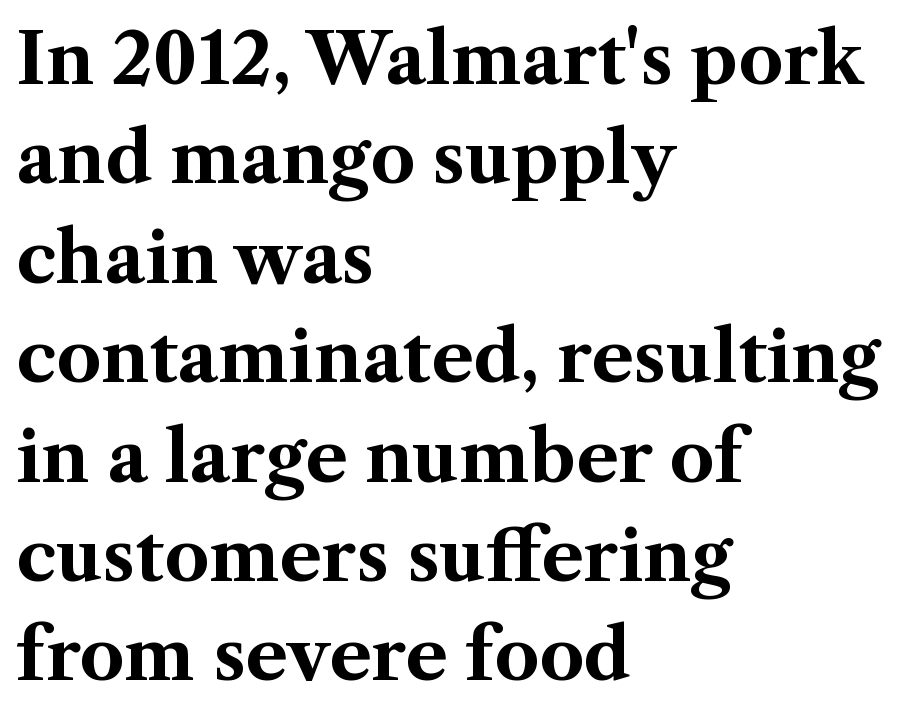
Tracking here is standard; glyphs follow each other at the usual distance. In terms of posture, this sample is upright. Does the leading feel generous? No, just average. These lines are set flush left with a ragged right edge. This is serif lettering, the kind often seen in printed books.
